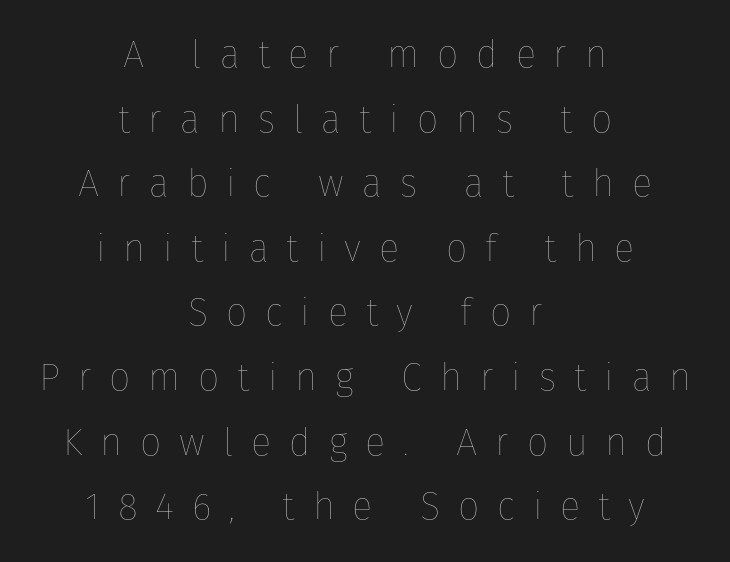
{"italic": "no", "bold": "no", "weight": "thin", "width": "normal", "stroke_contrast": "low", "x_height": "medium", "monospaced": "no", "underline": "no", "align": "center", "line_spacing": "normal", "line_spacing_ratio": 1.7, "letter_spacing": "wide", "letter_spacing_em": 0.47, "glyph_px": 38}
